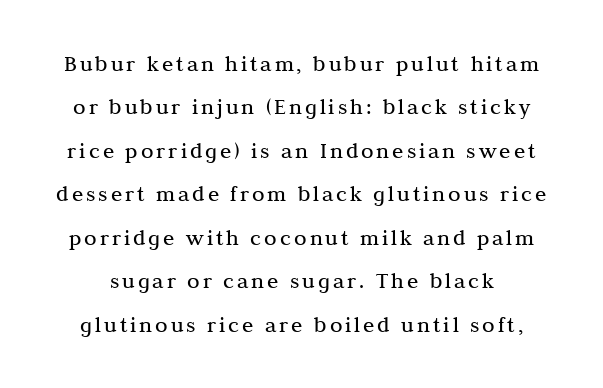
{"italic": "no", "bold": "no", "underline": "no", "line_spacing_ratio": 1.89, "glyph_px": 23}
